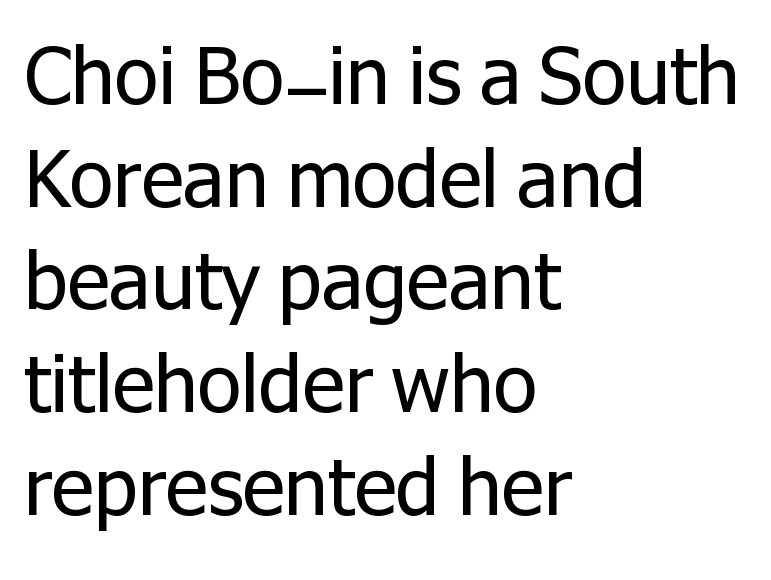
The image shows 79 px regular-weight sans-serif type, upright; set left-aligned, normal line spacing (1.3x), normal letter spacing, not underlined; low stroke contrast and a medium x-height.
